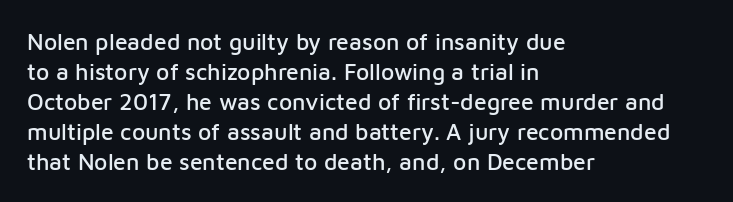
Q: Is the text italic (slanted)? A: No, it is upright.
Q: Is the text underlined? A: No.
Q: How is the paragraph aligned? A: Left-aligned.
Q: Is the spacing between letters normal or unusually wide? A: Normal.
Q: Is the spacing between lines tight, normal or loose? A: Normal.
